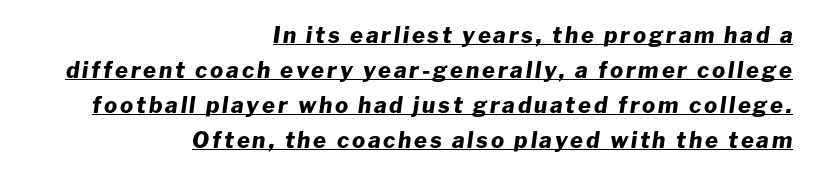
{"italic": "yes", "lean": "right", "slant_degrees": 8, "bold": "yes", "underline": "yes", "align": "right", "line_spacing": "normal", "line_spacing_ratio": 1.59, "glyph_px": 22}
